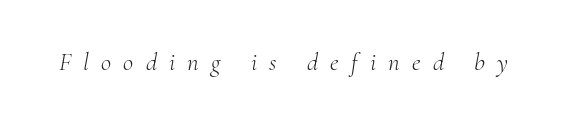
{"italic": "yes", "lean": "right", "slant_degrees": 10, "bold": "no", "underline": "no", "letter_spacing": "wide", "letter_spacing_em": 0.49, "glyph_px": 25}
